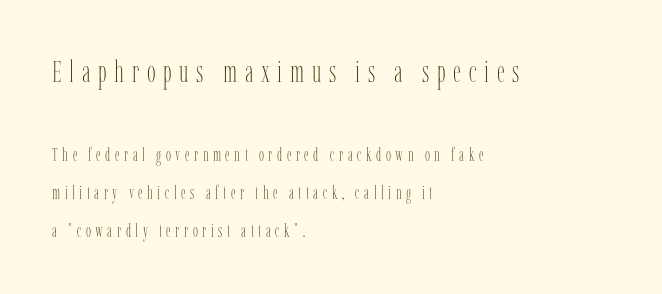
The image shows 31 px thin, condensed type, upright; set left-aligned, loose line spacing (2.12x), unusually wide letter spacing (+0.25 em), not underlined; the first (top) block is 1.72x larger; low stroke contrast and a medium x-height.
